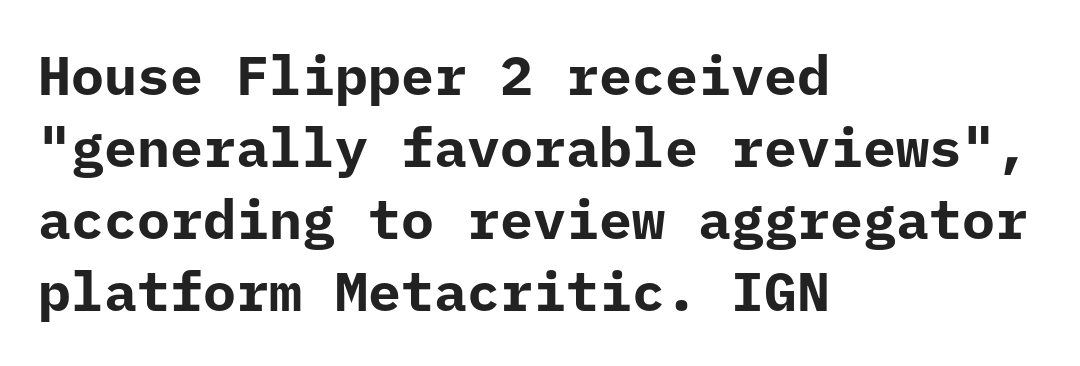
Unlike a traditional serif, this face leaves its strokes unadorned. In CSS terms this would be text-align: left. These lines carry a lot of weight — the face is fully bold. What stands out about the letter spacing? Nothing — it is the standard amount.
